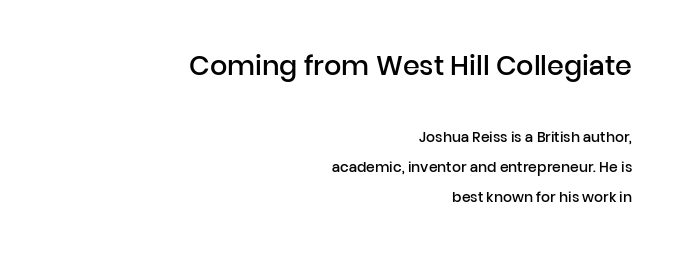
Q: Is the text bold? A: Semi-bold.
Q: Is the text italic (slanted)? A: No, it is upright.
Q: Is the text underlined? A: No.
Q: How is the paragraph aligned? A: Right-aligned.
Q: Is the spacing between letters normal or unusually wide? A: Normal.
Q: Is the spacing between lines tight, normal or loose? A: Loose.
Q: Which block of text is set in a larger size, the first (top) or the second (bottom)? A: The first (top) one.
